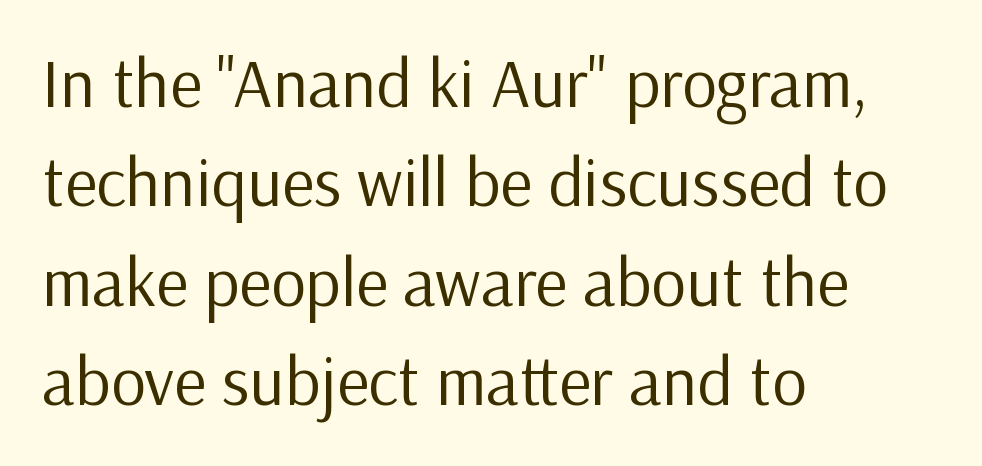
The zone under the glyphs is completely vacant. A quiet, ordinary-to-light weight characterises the typeface. The lines are quadded left. How are the letters spaced? Ordinarily, with no added tracking.
